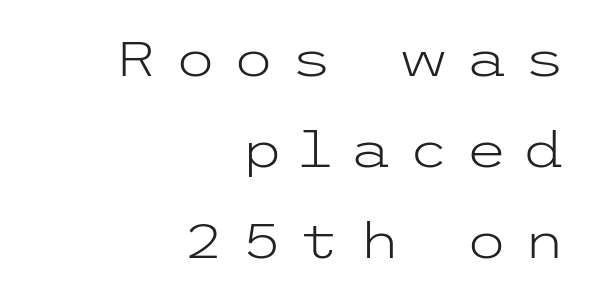
{"serif": "no", "italic": "no", "bold": "no", "weight": "light", "width": "wide", "stroke_contrast": "low", "x_height": "medium", "underline": "no", "align": "right", "line_spacing_ratio": 1.86, "letter_spacing": "wide", "letter_spacing_em": 0.31, "glyph_px": 49}
